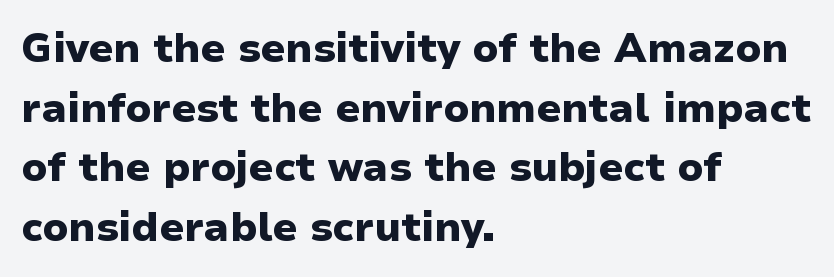
{"serif": "no", "italic": "no", "bold": "yes", "weight": "heavy", "width": "normal", "stroke_contrast": "low", "x_height": "medium", "monospaced": "no", "underline": "no", "align": "left", "line_spacing": "normal", "line_spacing_ratio": 1.49, "letter_spacing": "normal", "letter_spacing_em": 0.0, "glyph_px": 40}
